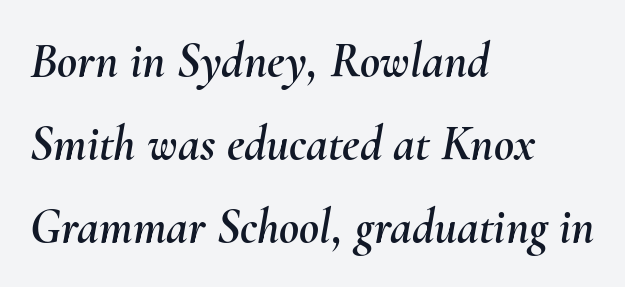
{"italic": "yes", "lean": "right", "slant_degrees": 10, "width": "normal", "stroke_contrast": "medium", "x_height": "small", "monospaced": "no", "underline": "no", "align": "left", "line_spacing": "normal", "line_spacing_ratio": 1.69, "letter_spacing": "normal", "letter_spacing_em": 0.0, "glyph_px": 49}
